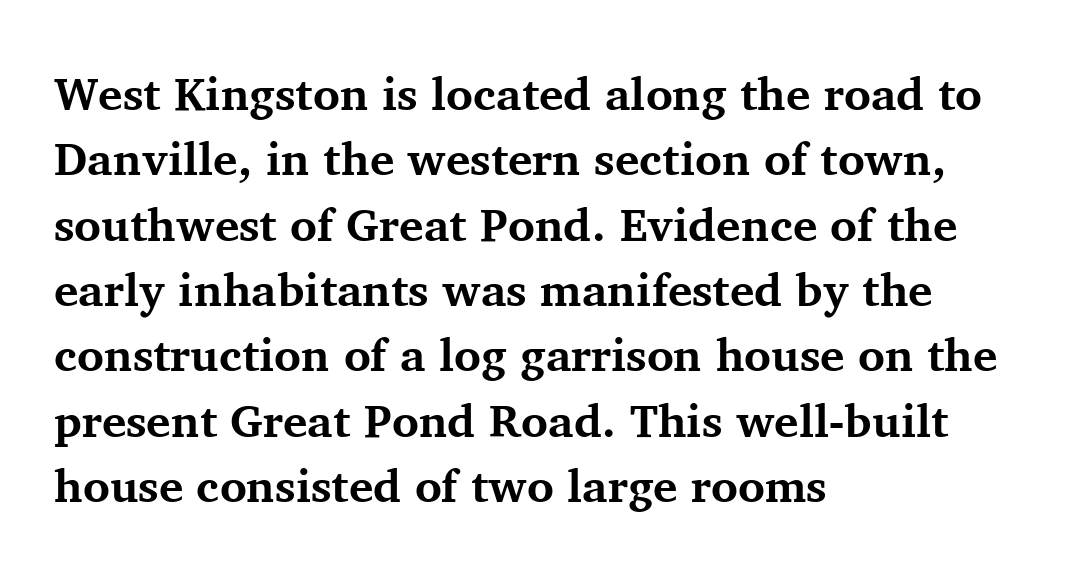
Q: Is the text bold? A: Yes.
Q: Is the text italic (slanted)? A: No, it is upright.
Q: Is the typeface a serif or a sans-serif typeface? A: Serif.
Q: Is the text underlined? A: No.
Q: How is the paragraph aligned? A: Left-aligned.
Q: Is the spacing between letters normal or unusually wide? A: Normal.
Q: Is the spacing between lines tight, normal or loose? A: Normal.
Q: Width (condensed, normal, or wide)? A: Normal.
Q: Stroke contrast? A: Medium.
Q: x-height? A: Medium.
Q: Monospaced? A: No.
